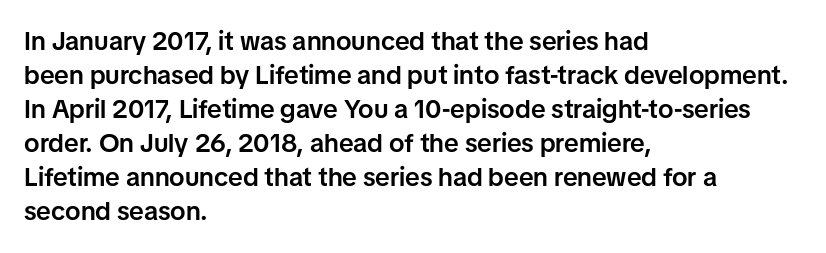
{"italic": "no", "bold": "semi", "underline": "no", "align": "left", "line_spacing": "normal", "line_spacing_ratio": 1.31, "letter_spacing": "normal", "letter_spacing_em": 0.0, "glyph_px": 26}
